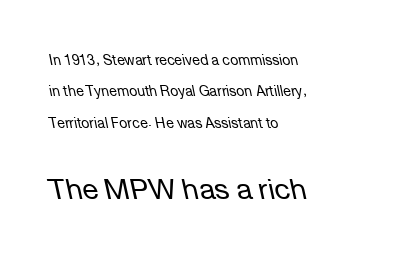
The image shows 29 px regular-weight type, italic (leaning left); set left-aligned, loose line spacing (2.25x), normal letter spacing, not underlined; the second (bottom) block is 2.07x larger; low stroke contrast and a medium x-height.
